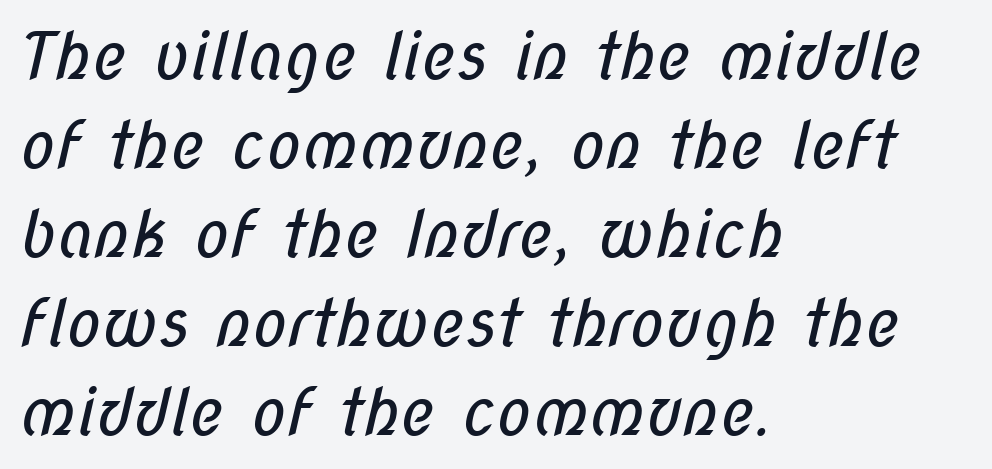
The lines sit at an ordinary, default distance from one another. Typographically, this falls in the sans-serif category. Short note: letters normally spaced. The passage shown is not underscored anywhere. The passage is arranged the way most books set body copy — flush left.
